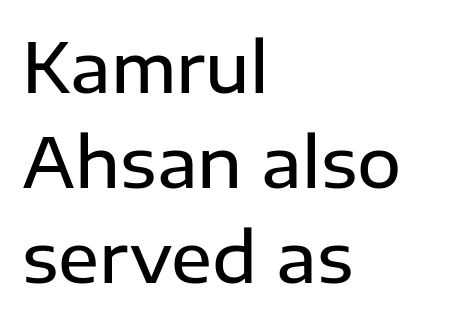
The image shows 68 px semibold sans-serif type, upright; set left-aligned, normal line spacing (1.4x), normal letter spacing, not underlined; low stroke contrast and a medium x-height.
